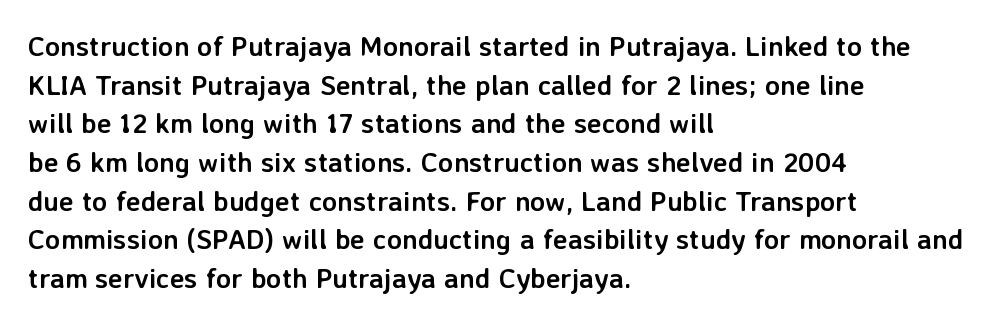
Line spacing here is normal. The typesetter chose a ragged-right arrangement here. Stroke terminals: plain, sans-serif. The rendering uses natural spacing where letterforms have individual widths. Notice how the stems are strictly vertical — no italics here.
